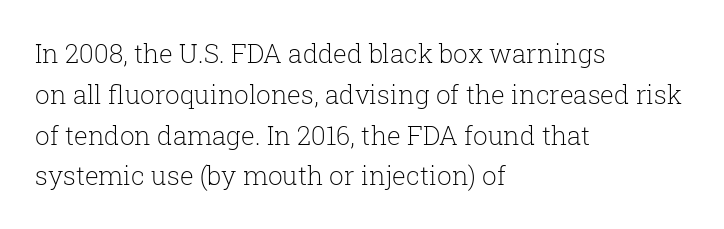
Q: Is the text bold? A: No.
Q: Is the text italic (slanted)? A: No, it is upright.
Q: Is the text underlined? A: No.
Q: How is the paragraph aligned? A: Left-aligned.
Q: Is the spacing between letters normal or unusually wide? A: Normal.
Q: Is the spacing between lines tight, normal or loose? A: Normal.
